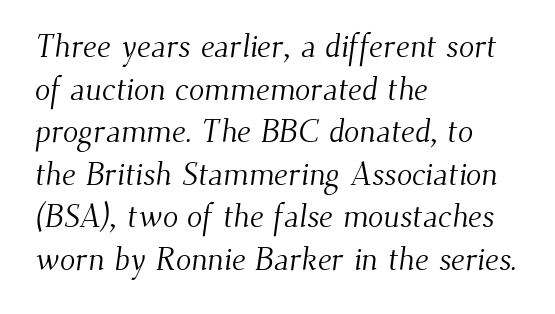
{"serif": "yes", "bold": "no", "weight": "light", "width": "normal", "stroke_contrast": "medium", "x_height": "small", "monospaced": "no", "underline": "no", "align": "left", "line_spacing": "normal", "line_spacing_ratio": 1.33, "letter_spacing": "normal", "letter_spacing_em": 0.0, "glyph_px": 32}
